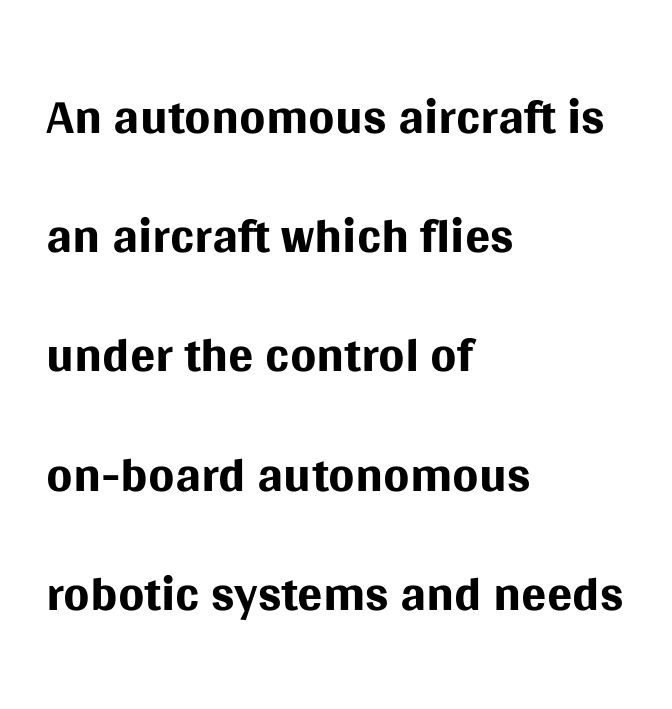
Q: Is the text bold? A: No.
Q: Is the text italic (slanted)? A: No, it is upright.
Q: Is the typeface a serif or a sans-serif typeface? A: Sans-serif.
Q: Is the text underlined? A: No.
Q: How is the paragraph aligned? A: Left-aligned.
Q: Is the spacing between letters normal or unusually wide? A: Normal.
Q: Is the spacing between lines tight, normal or loose? A: Normal.
Q: Width (condensed, normal, or wide)? A: Normal.
Q: Stroke contrast? A: Medium.
Q: x-height? A: Large.
Q: Monospaced? A: No.
